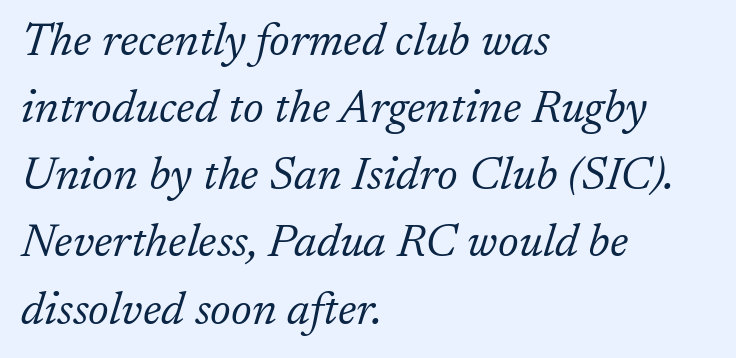
The image shows 46 px light serif type, italic (leaning right); set left-aligned, normal line spacing (1.46x), normal letter spacing, not underlined; low stroke contrast and a medium x-height.
